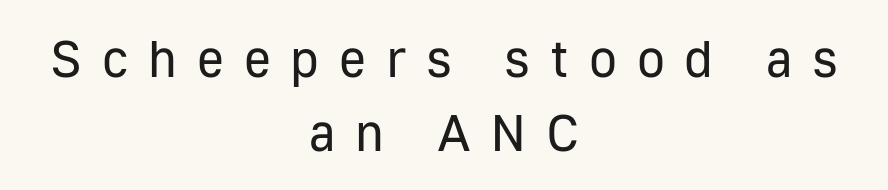
Q: Is the text bold? A: No.
Q: Is the text italic (slanted)? A: No, it is upright.
Q: Is the typeface a serif or a sans-serif typeface? A: Sans-serif.
Q: Is the text underlined? A: No.
Q: How is the paragraph aligned? A: Centered.
Q: Is the spacing between letters normal or unusually wide? A: Unusually wide.
Q: Is the spacing between lines tight, normal or loose? A: Normal.
Q: Width (condensed, normal, or wide)? A: Normal.
Q: Stroke contrast? A: Low.
Q: x-height? A: Medium.
Q: Monospaced? A: No.
